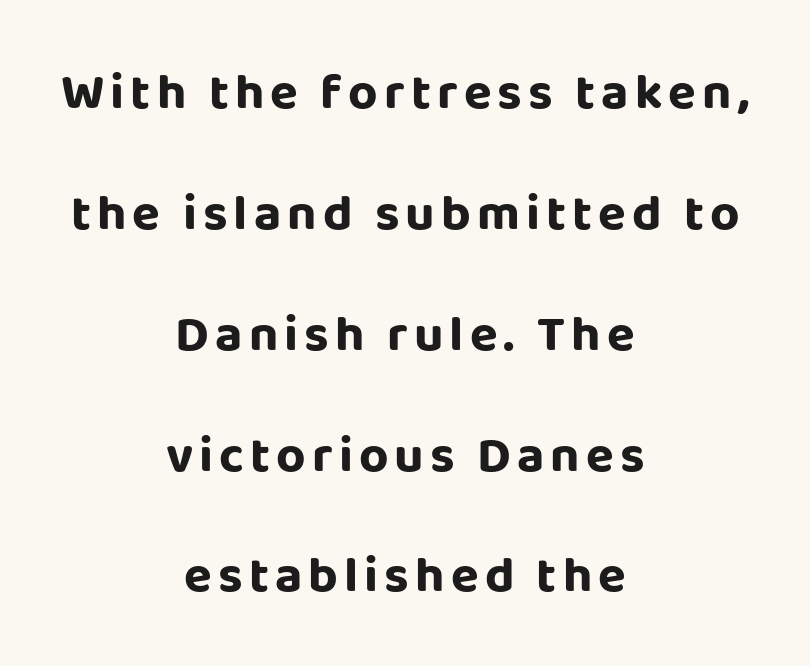
A full-strength bold gives these letters their thick strokes. The whitespace from short lines is split evenly between both sides. Plain, unruled lines of type. Font category for this specimen: sans-serif. Proportional: the letters do not fall into vertical columns. Is there any slant? The stems are plumb.
